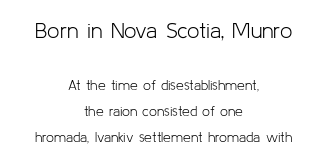
{"italic": "no", "bold": "no", "underline": "no", "align": "center", "line_spacing_ratio": 1.87, "letter_spacing": "normal", "letter_spacing_em": 0.0, "larger_block": "first", "size_ratio": 1.57, "glyph_px": 22}
